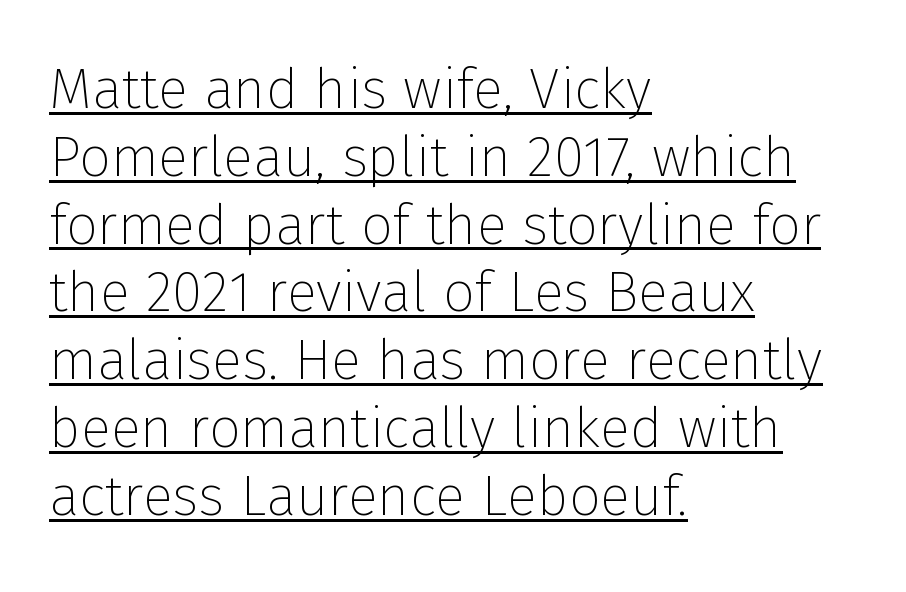
{"serif": "no", "italic": "no", "bold": "no", "weight": "thin", "width": "normal", "stroke_contrast": "low", "x_height": "medium", "monospaced": "no", "underline": "yes", "align": "left", "line_spacing_ratio": 1.21, "letter_spacing": "normal", "letter_spacing_em": 0.0, "glyph_px": 56}
